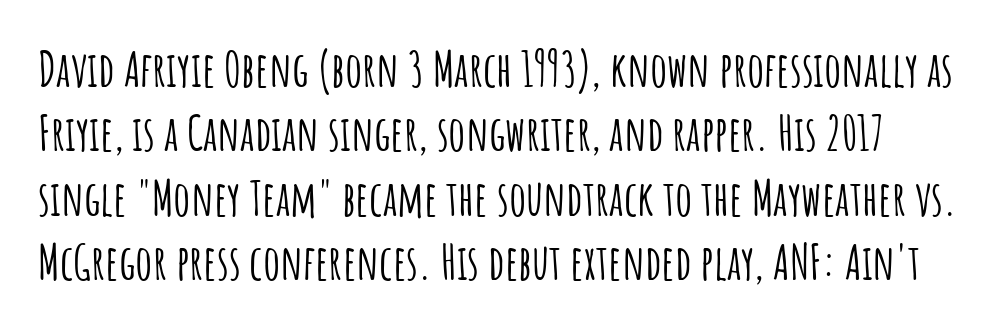
The image shows 48 px condensed sans-serif type, upright; set normal line spacing (1.34x), normal letter spacing, not underlined; low stroke contrast and a large x-height.
